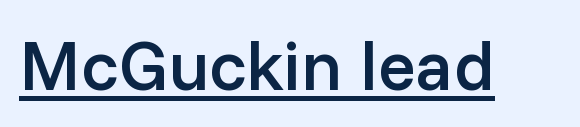
The image shows 71 px semibold sans-serif type, upright; set normal letter spacing, underlined; low stroke contrast and a medium x-height.
